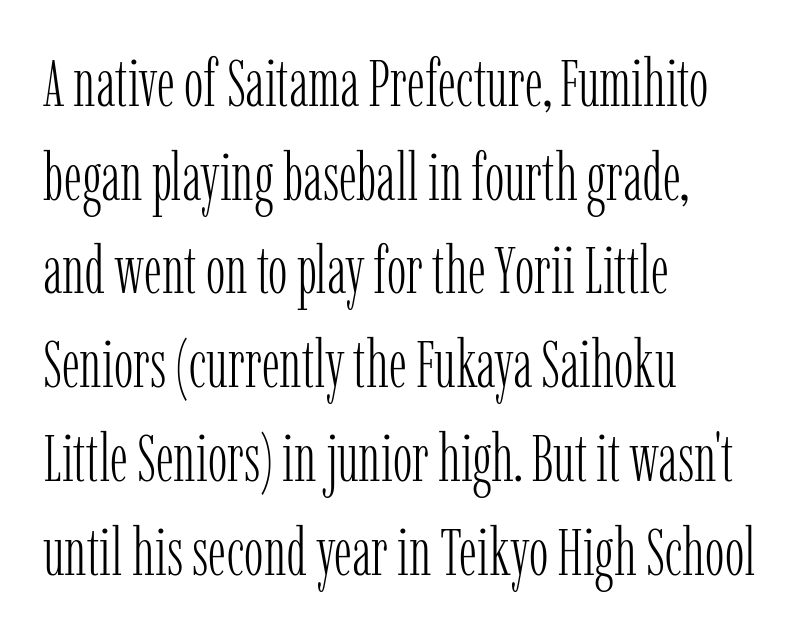
{"serif": "yes", "italic": "no", "bold": "no", "weight": "light", "width": "condensed", "stroke_contrast": "low", "x_height": "medium", "monospaced": "no", "underline": "no", "align": "left", "line_spacing": "normal", "line_spacing_ratio": 1.42, "letter_spacing": "normal", "letter_spacing_em": 0.0, "glyph_px": 66}
